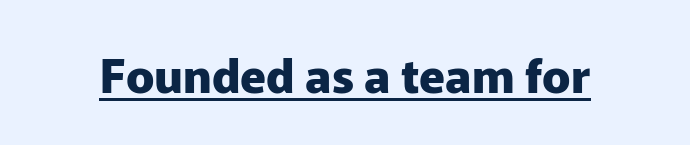
{"serif": "no", "italic": "no", "bold": "yes", "weight": "heavy", "width": "normal", "stroke_contrast": "low", "x_height": "medium", "monospaced": "no", "underline": "yes", "letter_spacing": "normal", "letter_spacing_em": 0.0, "glyph_px": 47}
